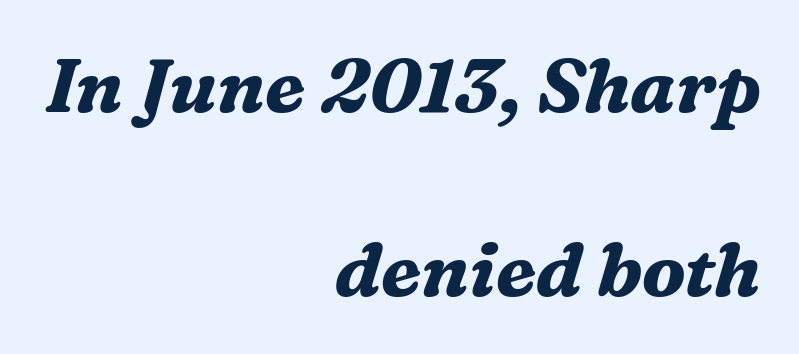
{"serif": "yes", "italic": "yes", "lean": "right", "slant_degrees": 16, "bold": "yes", "weight": "bold", "width": "normal", "stroke_contrast": "medium", "x_height": "medium", "monospaced": "no", "underline": "no", "align": "right", "line_spacing": "loose", "line_spacing_ratio": 2.45, "letter_spacing": "normal", "letter_spacing_em": 0.0, "glyph_px": 75}
